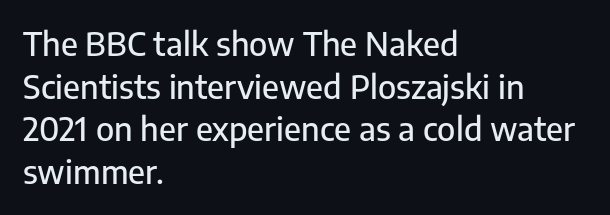
Every character sits straight up, as roman type does. Think of a printed novel: that variable character pitch is what you see here. Decoration check: the copy has no underline. Is there much room between lines? A standard amount, neither cramped nor airy. The characters display no serif detailing; their extremities are plain. Observe the ordinary spacing: letters are neighbours, not strangers.
